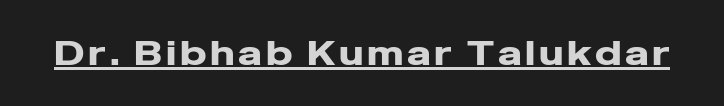
{"serif": "no", "italic": "no", "bold": "yes", "weight": "heavy", "width": "wide", "stroke_contrast": "low", "x_height": "medium", "monospaced": "no", "underline": "yes", "glyph_px": 34}
